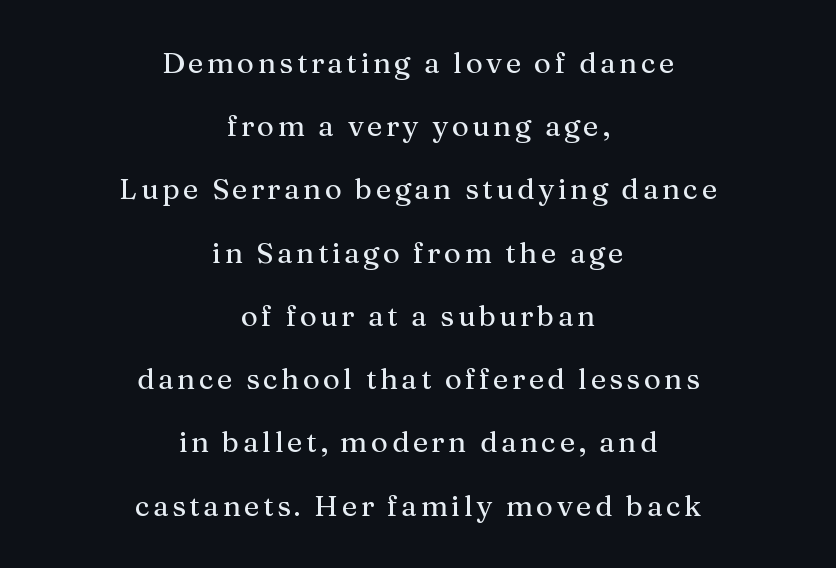
The designer dialed line spacing up above the default. Alignment: centered. In terms of letterform style, serifs are clearly present. The rendering uses natural spacing where letterforms have individual widths. Check under the words: just untouched page. Characters remain perfectly vertical along every line.
